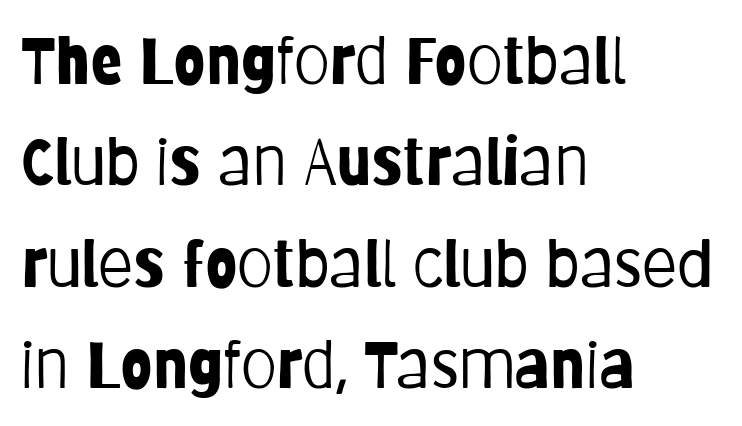
Q: Is the text bold? A: No.
Q: Is the text italic (slanted)? A: No, it is upright.
Q: Is the typeface a serif or a sans-serif typeface? A: Sans-serif.
Q: Is the text underlined? A: No.
Q: How is the paragraph aligned? A: Left-aligned.
Q: Is the spacing between letters normal or unusually wide? A: Normal.
Q: Is the spacing between lines tight, normal or loose? A: Normal.
Q: Width (condensed, normal, or wide)? A: Condensed.
Q: Stroke contrast? A: Low.
Q: x-height? A: Large.
Q: Monospaced? A: No.
